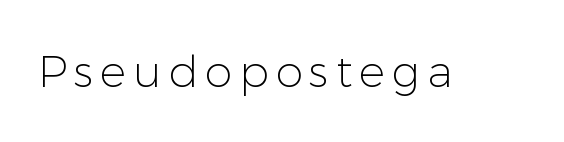
The image shows 44 px light sans-serif type, upright; set not underlined; low stroke contrast and a medium x-height.
